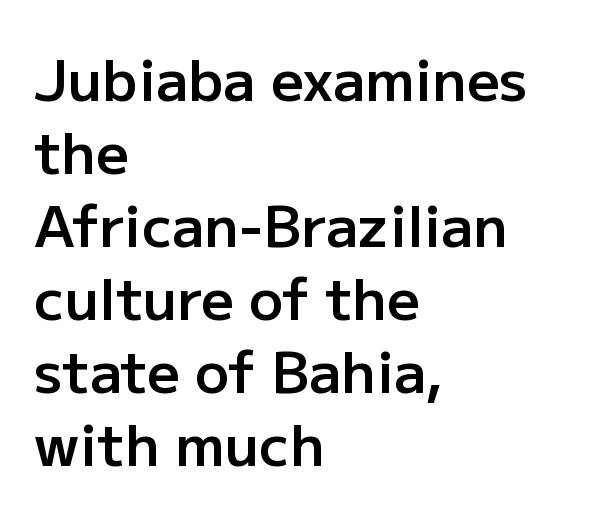
The paragraph has a hard left edge and a soft right edge. The space beneath each line is pristine and unruled. Words appear dense and cohesive because spacing is normal. This is the regular roman posture of the typeface.
